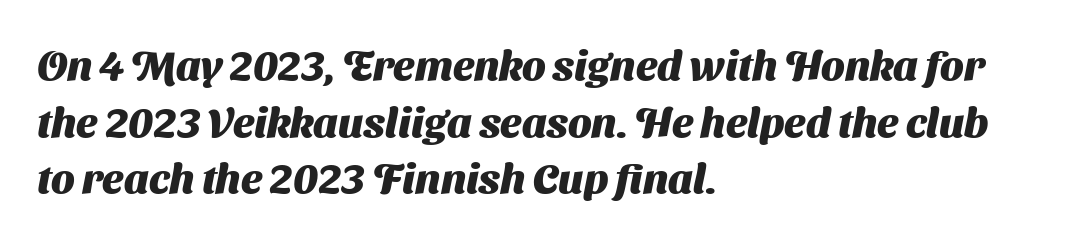
Horizontal bands of white between lines are of average thickness. Heavy-handed strokes throughout: this text is bold. Left-aligned paragraph, ragged on the right. Lines of text with bare space underneath. This rendering employs a face without finishing strokes, i.e., a sans-serif.
